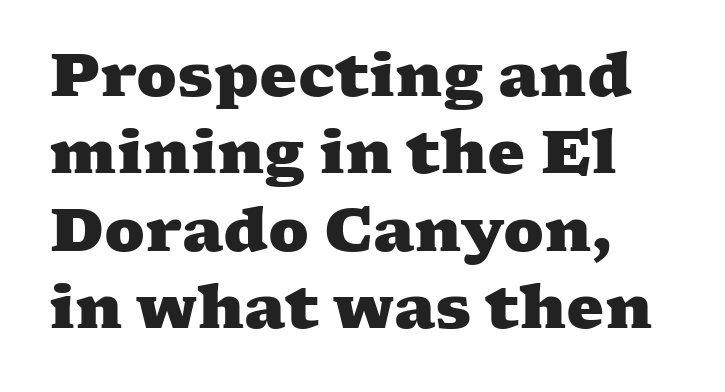
Q: Is the text bold? A: Yes.
Q: Is the typeface a serif or a sans-serif typeface? A: Serif.
Q: Is the text underlined? A: No.
Q: How is the paragraph aligned? A: Left-aligned.
Q: Is the spacing between letters normal or unusually wide? A: Normal.
Q: Is the spacing between lines tight, normal or loose? A: Normal.
Q: Width (condensed, normal, or wide)? A: Wide.
Q: Stroke contrast? A: Medium.
Q: x-height? A: Medium.
Q: Monospaced? A: No.
